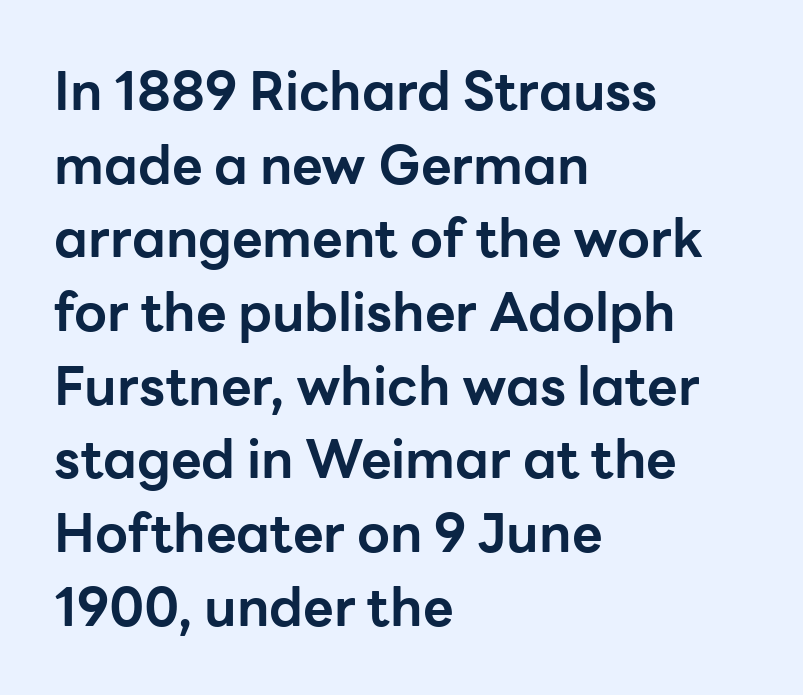
Think of a printed novel: that variable character pitch is what you see here. The letters stand upright; this is a roman face. Font category for this specimen: sans-serif. Notice how thick the strokes are: this is what a full bold looks like.
